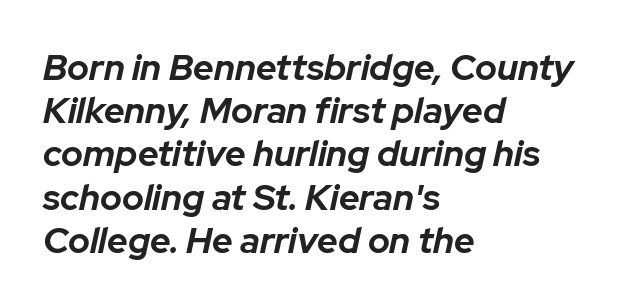
The image shows 36 px bold type, italic (leaning right); set left-aligned, line spacing 1.2x, normal letter spacing, not underlined; low stroke contrast and a medium x-height.
